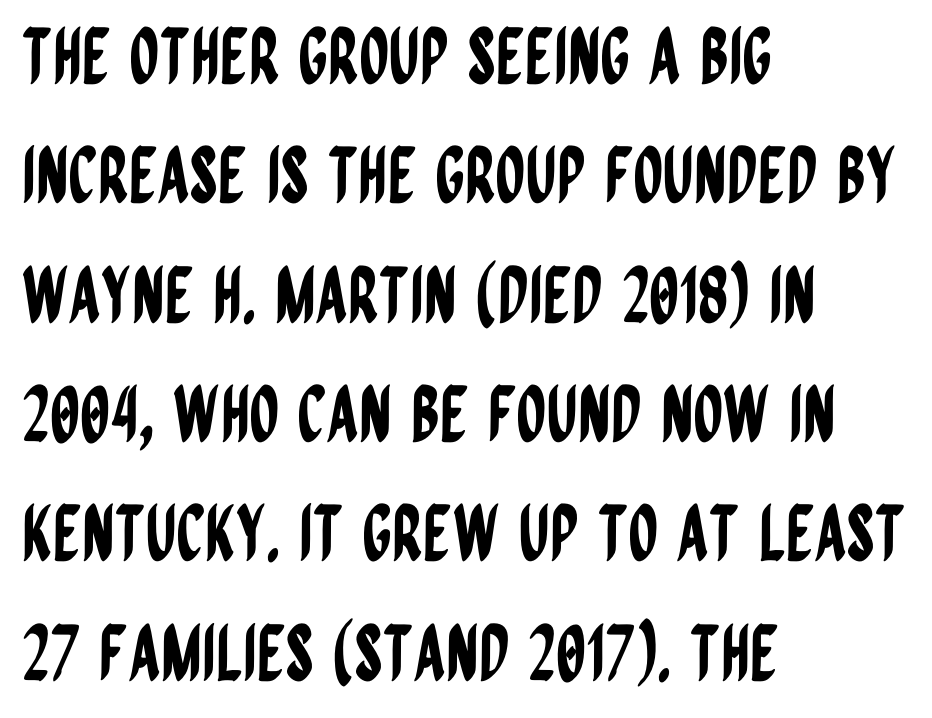
Q: Is the text italic (slanted)? A: No, it is upright.
Q: Is the typeface a serif or a sans-serif typeface? A: Sans-serif.
Q: Is the text underlined? A: No.
Q: How is the paragraph aligned? A: Left-aligned.
Q: Is the spacing between letters normal or unusually wide? A: Normal.
Q: Is the spacing between lines tight, normal or loose? A: Normal.
Q: Width (condensed, normal, or wide)? A: Condensed.
Q: Stroke contrast? A: Low.
Q: x-height? A: Large.
Q: Monospaced? A: No.
